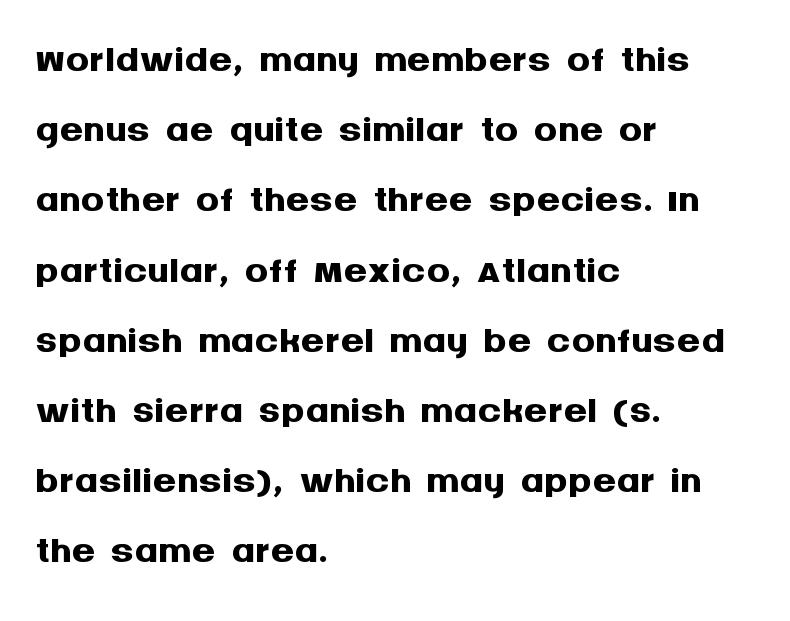
{"serif": "no", "italic": "no", "bold": "yes", "weight": "semibold", "width": "normal", "stroke_contrast": "medium", "x_height": "large", "monospaced": "no", "underline": "no", "align": "left", "line_spacing_ratio": 1.21, "letter_spacing": "normal", "letter_spacing_em": 0.0, "glyph_px": 58}
